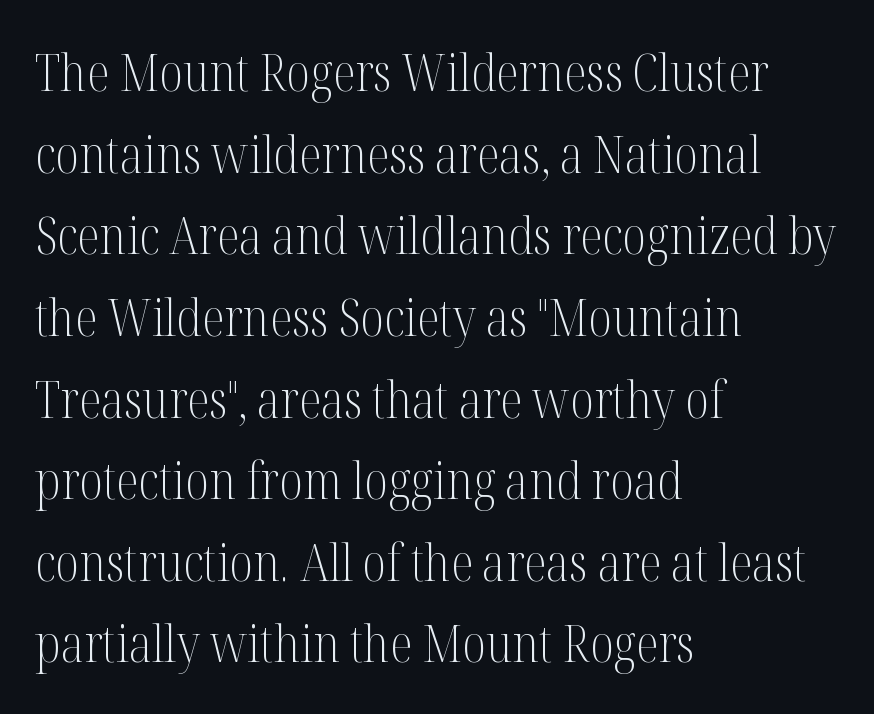
This is roman type, the default non-slanted kind. Successive baselines arrive at the customary interval. The gaps between neighbouring characters are ordinary and unremarkable. Note the varied advance widths — an 'i' is clearly narrower than an 'm'.
